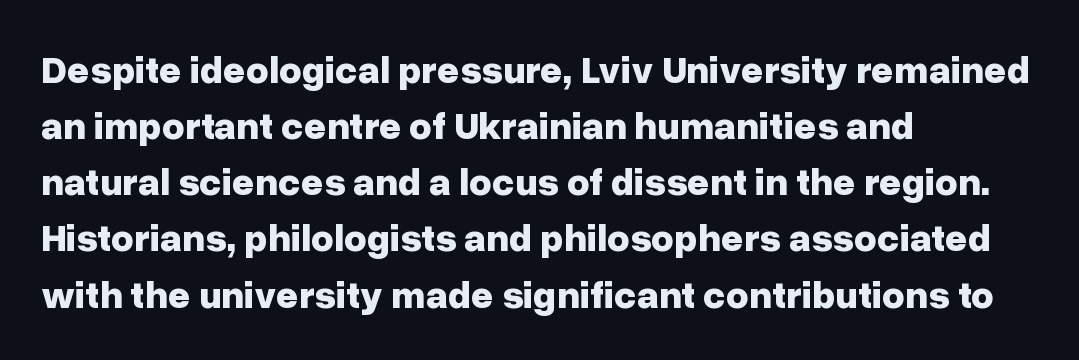
The image shows 39 px bold sans-serif type, upright; set left-aligned, normal line spacing (1.44x), normal letter spacing, not underlined; low stroke contrast and a medium x-height.
